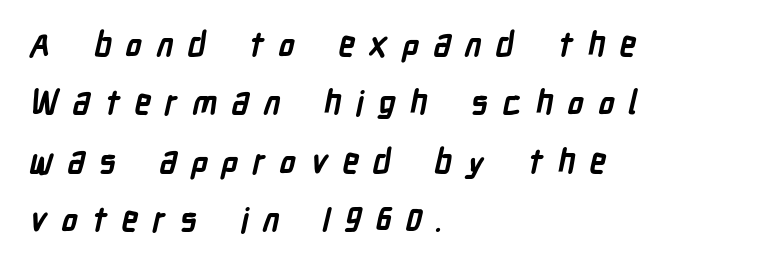
Q: Is the text bold? A: Yes.
Q: Is the typeface a serif or a sans-serif typeface? A: Sans-serif.
Q: Is the text underlined? A: No.
Q: How is the paragraph aligned? A: Left-aligned.
Q: Is the spacing between letters normal or unusually wide? A: Unusually wide.
Q: Width (condensed, normal, or wide)? A: Condensed.
Q: Stroke contrast? A: Low.
Q: x-height? A: Medium.
Q: Monospaced? A: No.
